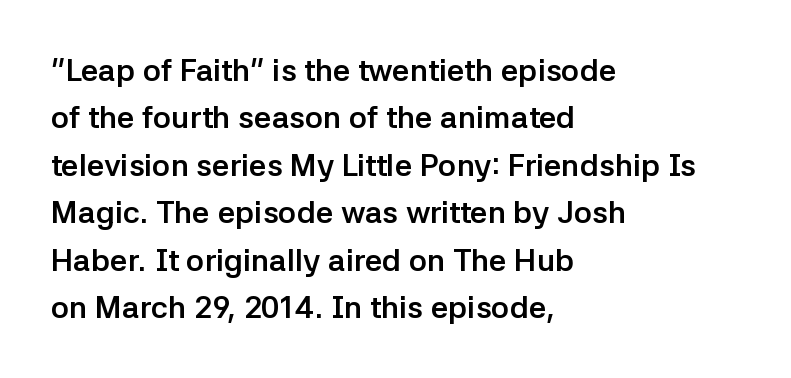
{"serif": "no", "italic": "no", "bold": "yes", "weight": "semibold", "width": "normal", "stroke_contrast": "low", "x_height": "medium", "monospaced": "no", "underline": "no", "align": "left", "line_spacing": "normal", "line_spacing_ratio": 1.53, "letter_spacing": "normal", "letter_spacing_em": 0.0, "glyph_px": 31}
